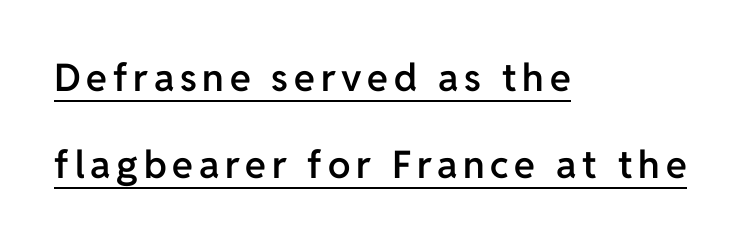
Whoever set this chose breathing room over compactness in the vertical rhythm. The face used here appears with an underline applied. Unlike italic type, these characters show no tilt at all. Bold? Not quite — semibold, heavier than regular but stopping short.
